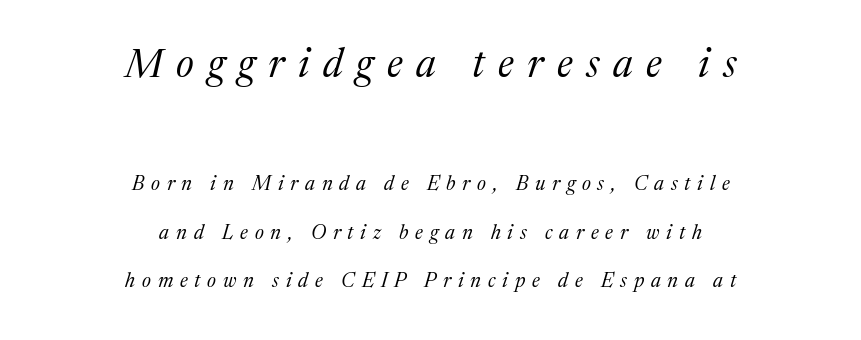
Q: Is the text bold? A: No.
Q: Is the text italic (slanted)? A: Yes, it leans right by about 17 degrees.
Q: Is the typeface a serif or a sans-serif typeface? A: Serif.
Q: Is the text underlined? A: No.
Q: How is the paragraph aligned? A: Centered.
Q: Is the spacing between letters normal or unusually wide? A: Unusually wide.
Q: Is the spacing between lines tight, normal or loose? A: Loose.
Q: Which block of text is set in a larger size, the first (top) or the second (bottom)? A: The first (top) one.
Q: Width (condensed, normal, or wide)? A: Normal.
Q: Stroke contrast? A: Medium.
Q: x-height? A: Medium.
Q: Monospaced? A: No.
